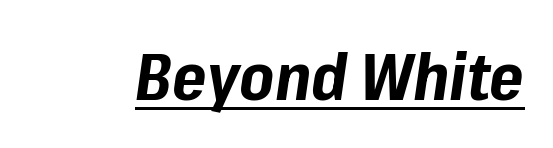
{"italic": "yes", "lean": "right", "slant_degrees": 8, "bold": "yes", "weight": "bold", "width": "normal", "stroke_contrast": "low", "x_height": "medium", "monospaced": "no", "underline": "yes", "letter_spacing": "normal", "letter_spacing_em": 0.0, "glyph_px": 66}
